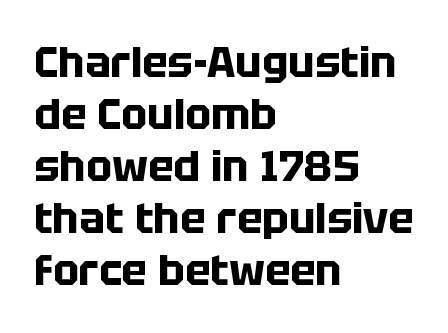
{"serif": "no", "italic": "no", "bold": "yes", "weight": "bold", "width": "normal", "stroke_contrast": "low", "x_height": "large", "monospaced": "no", "underline": "no", "align": "left", "line_spacing_ratio": 1.21, "letter_spacing": "normal", "letter_spacing_em": 0.0, "glyph_px": 43}
